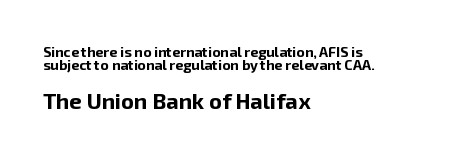
{"italic": "no", "bold": "yes", "underline": "no", "align": "left", "line_spacing": "tight", "line_spacing_ratio": 0.96, "letter_spacing": "normal", "letter_spacing_em": 0.0, "larger_block": "second", "size_ratio": 1.57, "glyph_px": 22}
